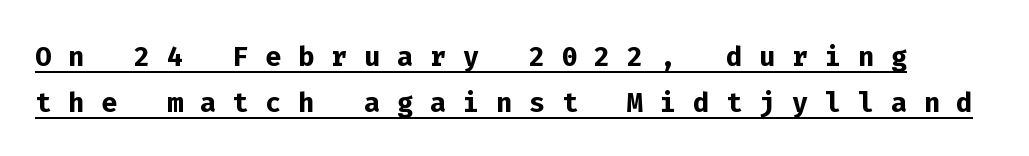
Q: Is the text bold? A: Yes.
Q: Is the text italic (slanted)? A: No, it is upright.
Q: Is the typeface a serif or a sans-serif typeface? A: Sans-serif.
Q: Is the text underlined? A: Yes.
Q: Is the spacing between letters normal or unusually wide? A: Unusually wide.
Q: Width (condensed, normal, or wide)? A: Normal.
Q: Stroke contrast? A: Low.
Q: x-height? A: Medium.
Q: Monospaced? A: Yes.
